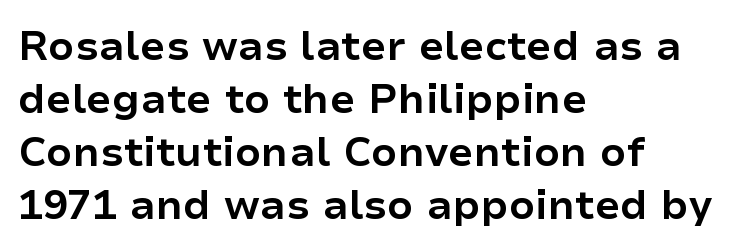
The image shows 41 px bold sans-serif type, upright; set left-aligned, normal line spacing (1.29x), normal letter spacing, not underlined; low stroke contrast and a medium x-height.
